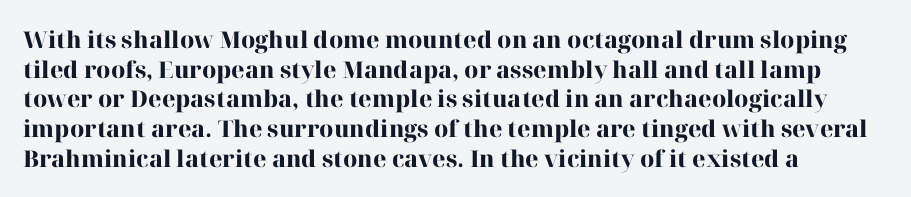
Is there any slant? The stems are plumb. Nothing unusual about the tracking: characters are spaced as the font intends. These words are printed bold, with thick strokes throughout. Evenly set lines give the paragraph a standard silhouette.
